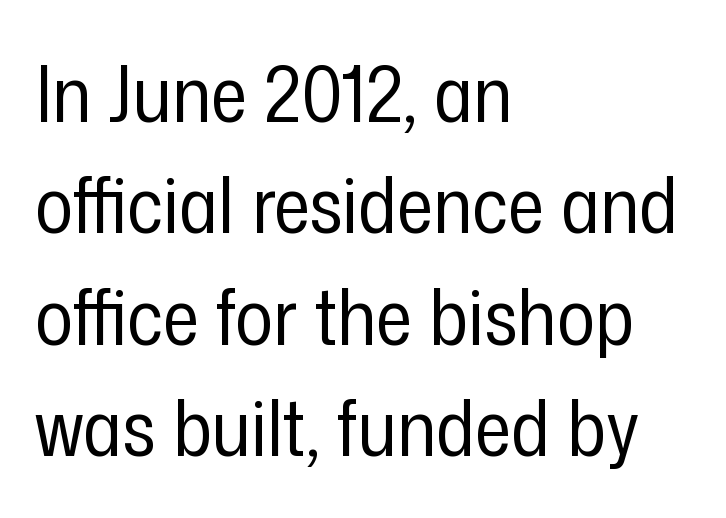
The image shows 79 px regular-weight, condensed sans-serif type, upright; set left-aligned, normal line spacing (1.41x), normal letter spacing, not underlined; low stroke contrast and a medium x-height.
